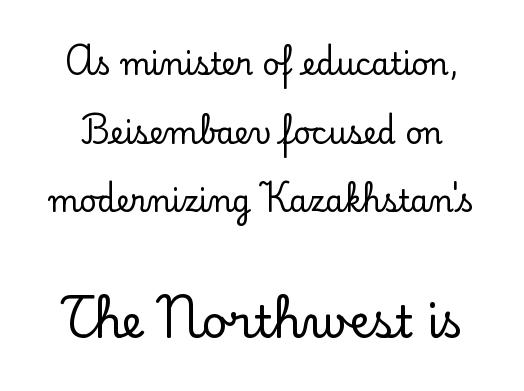
Horizontal bands of white between lines are thick stripes. This sample uses a serif face. Proportional: the letters do not fall into vertical columns. Bigger letters appear in the bottom chunk; the top chunk is reduced. The space beneath each line is pristine and unruled. The letterforms sit shoulder to shoulder at normal distance.
